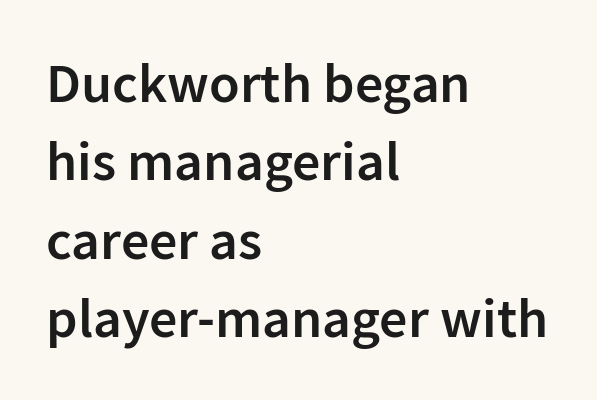
The image shows 56 px semibold sans-serif type, upright; set left-aligned, normal line spacing (1.4x), normal letter spacing, not underlined; low stroke contrast and a medium x-height.
